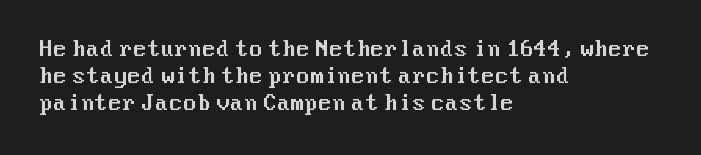
{"italic": "no", "underline": "no", "align": "left", "line_spacing": "normal", "line_spacing_ratio": 1.34, "letter_spacing": "normal", "letter_spacing_em": 0.0, "glyph_px": 20}
